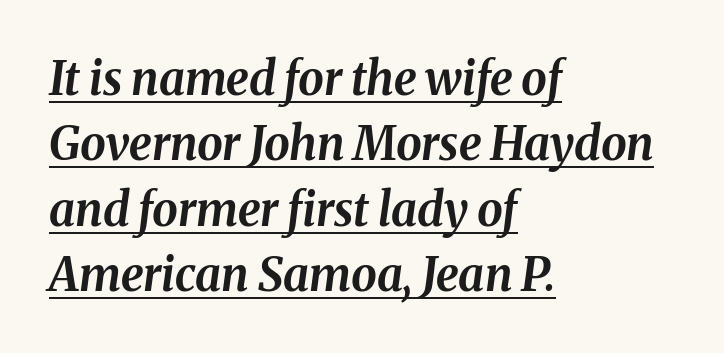
Q: Is the text bold? A: Yes.
Q: Is the text italic (slanted)? A: Yes, it leans right by about 8 degrees.
Q: Is the text underlined? A: Yes.
Q: How is the paragraph aligned? A: Left-aligned.
Q: Is the spacing between letters normal or unusually wide? A: Normal.
Q: Is the spacing between lines tight, normal or loose? A: Normal.
Q: Width (condensed, normal, or wide)? A: Normal.
Q: Stroke contrast? A: Medium.
Q: x-height? A: Medium.
Q: Monospaced? A: No.
